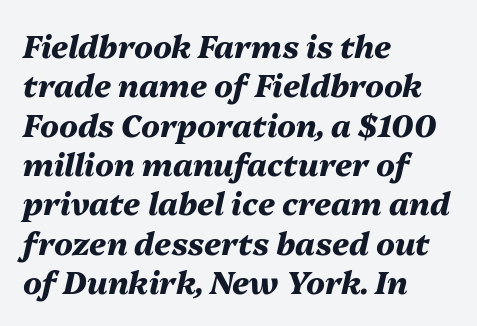
Q: Is the text bold? A: Yes.
Q: Is the text italic (slanted)? A: Yes, it leans right by about 13 degrees.
Q: Is the text underlined? A: No.
Q: How is the paragraph aligned? A: Left-aligned.
Q: Is the spacing between letters normal or unusually wide? A: Normal.
Q: Is the spacing between lines tight, normal or loose? A: Normal.
Q: Width (condensed, normal, or wide)? A: Normal.
Q: Stroke contrast? A: Medium.
Q: x-height? A: Medium.
Q: Monospaced? A: No.
